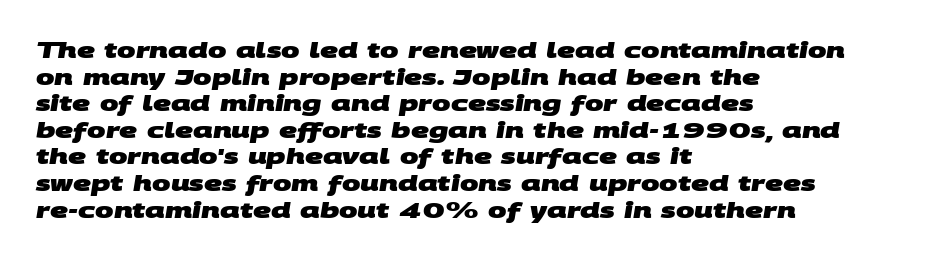
The letterforms sit shoulder to shoulder at normal distance. Bare-footed words on every line. The letters are bold, with thick, heavy strokes. Horizontal alignment here is leftward, the default for most running prose.
